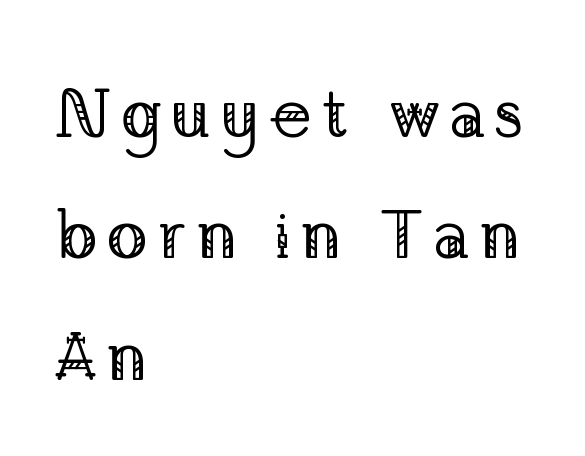
{"serif": "yes", "italic": "no", "bold": "no", "weight": "regular", "width": "normal", "stroke_contrast": "low", "x_height": "medium", "monospaced": "no", "underline": "no", "align": "left", "line_spacing_ratio": 1.76, "glyph_px": 69}
